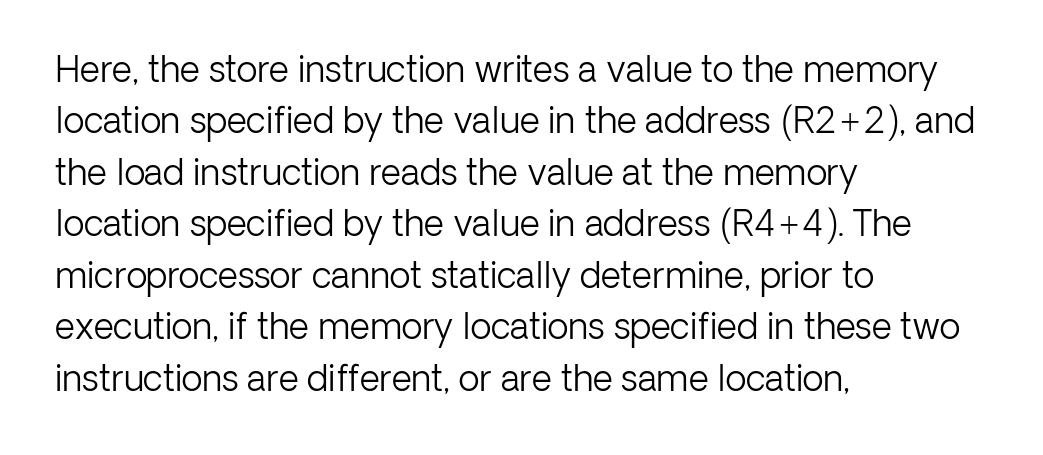
{"serif": "no", "italic": "no", "bold": "no", "weight": "light", "width": "normal", "stroke_contrast": "low", "x_height": "medium", "monospaced": "no", "underline": "no", "align": "left", "line_spacing": "normal", "line_spacing_ratio": 1.47, "letter_spacing": "normal", "letter_spacing_em": 0.0, "glyph_px": 35}
